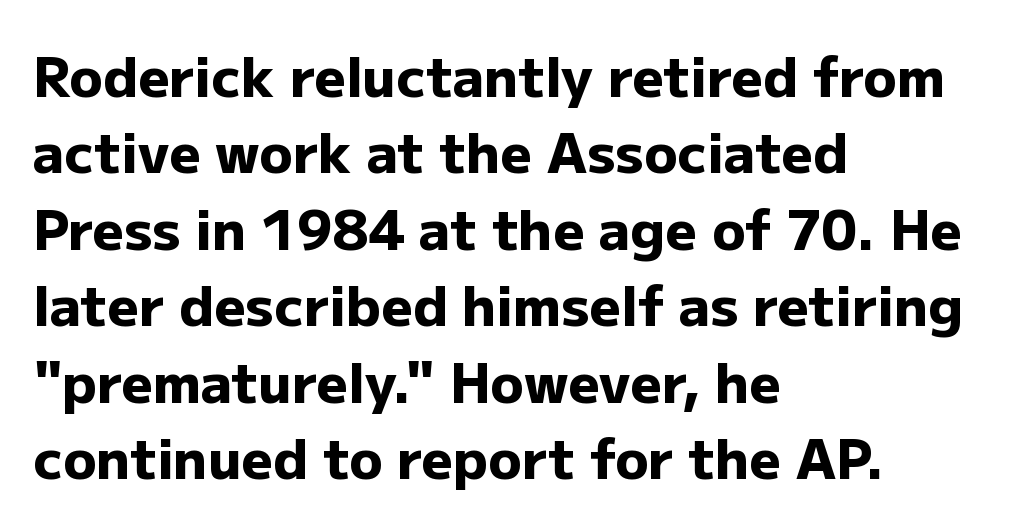
The image shows 55 px heavy sans-serif type, upright; set left-aligned, normal line spacing (1.39x), normal letter spacing, not underlined; low stroke contrast and a medium x-height.
